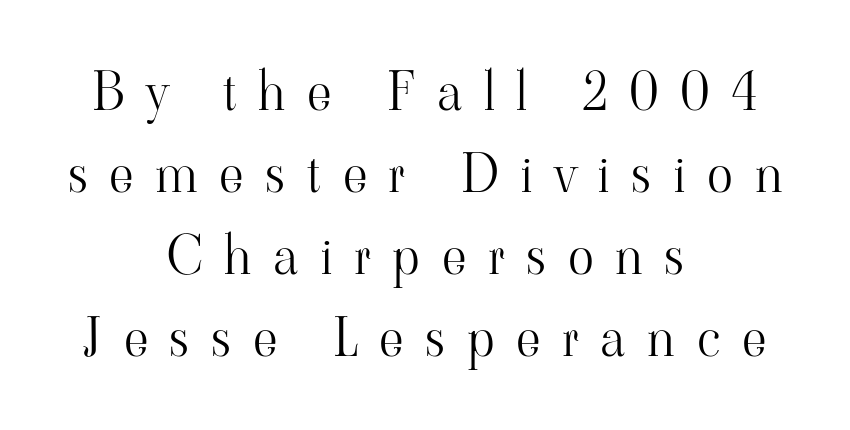
Q: Is the text bold? A: No.
Q: Is the text italic (slanted)? A: No, it is upright.
Q: Is the typeface a serif or a sans-serif typeface? A: Serif.
Q: Is the text underlined? A: No.
Q: How is the paragraph aligned? A: Centered.
Q: Is the spacing between letters normal or unusually wide? A: Unusually wide.
Q: Is the spacing between lines tight, normal or loose? A: Normal.
Q: Width (condensed, normal, or wide)? A: Normal.
Q: Stroke contrast? A: High.
Q: x-height? A: Small.
Q: Monospaced? A: No.
